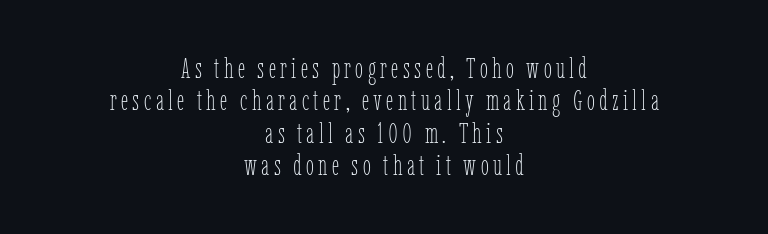
The image shows 29 px thin, condensed type, upright; set centered, tight line spacing (1.12x), not underlined; low stroke contrast and a medium x-height.
